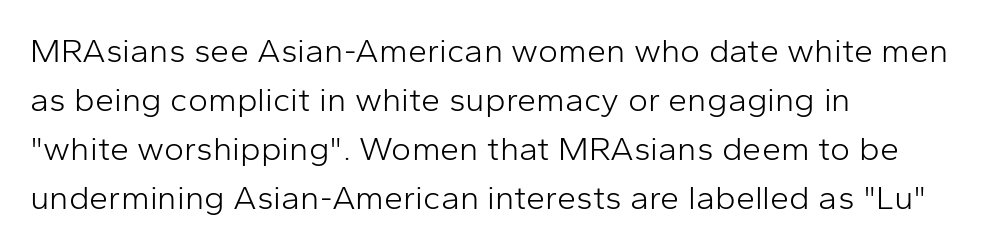
The image shows 34 px light sans-serif type, upright; set left-aligned, normal line spacing (1.44x), normal letter spacing, not underlined; low stroke contrast and a medium x-height.
